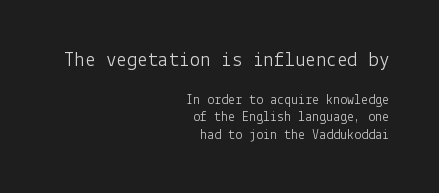
The image shows 21 px text type, upright; set right-aligned, line spacing 1.24x, normal letter spacing, not underlined; the first (top) block is 1.5x larger.
